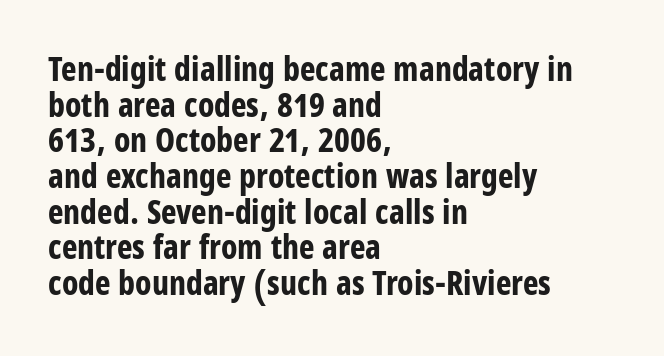
{"serif": "no", "italic": "no", "bold": "yes", "weight": "bold", "width": "condensed", "stroke_contrast": "low", "x_height": "large", "monospaced": "no", "underline": "no", "align": "left", "line_spacing": "tight", "line_spacing_ratio": 1.08, "letter_spacing": "normal", "letter_spacing_em": 0.0, "glyph_px": 33}
